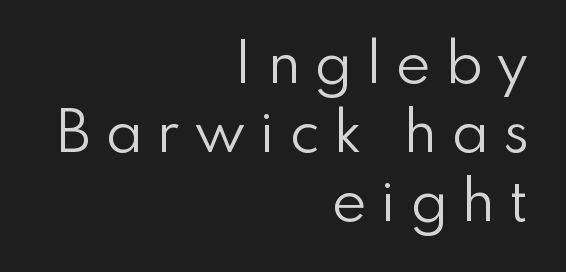
The image shows 53 px regular-weight sans-serif type, upright; set right-aligned, normal line spacing (1.3x), unusually wide letter spacing (+0.26 em), not underlined; low stroke contrast and a small x-height.
